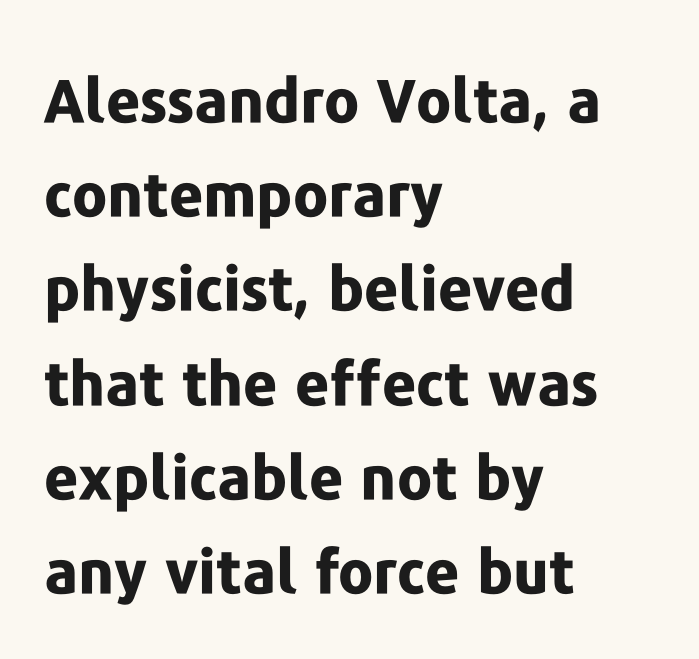
The image shows 60 px bold sans-serif type, upright; set left-aligned, normal line spacing (1.57x), normal letter spacing, not underlined; low stroke contrast and a medium x-height.
